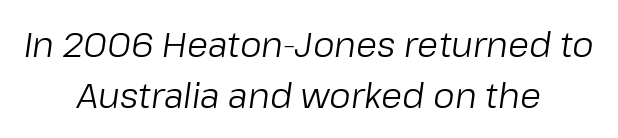
This sample has the flowing, uneven cadence of proportional lettering. Observe the lean: these are italic letterforms. Spacing between characters is what you'd get straight out of the box. Is the type heavy? It reads as light-to-regular instead. Just letters on the line, the space beneath them empty. Students, observe: this is what conventionally led text looks like.
